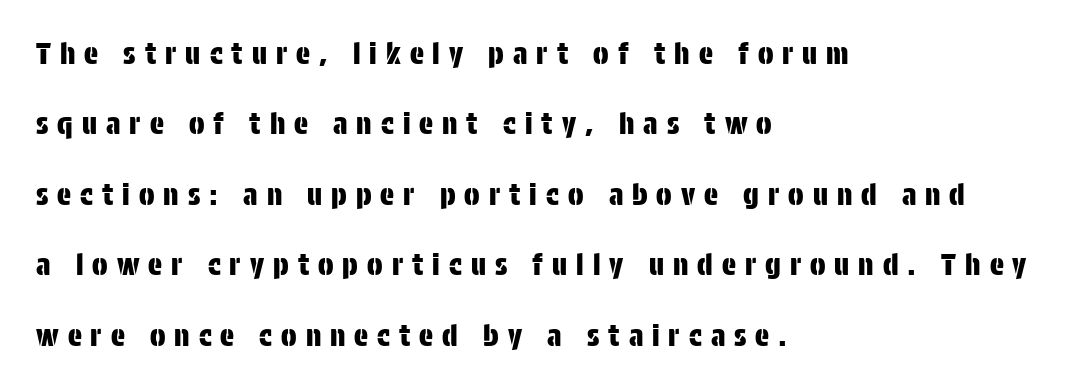
The image shows 29 px condensed sans-serif type, upright; set left-aligned, loose line spacing (2.43x), unusually wide letter spacing (+0.31 em), not underlined; low stroke contrast and a large x-height.
